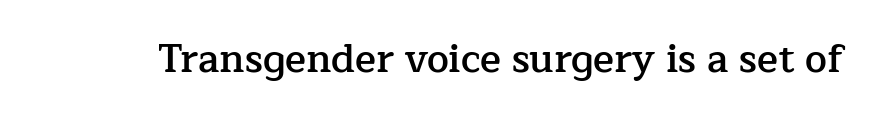
{"serif": "yes", "italic": "no", "bold": "semi", "weight": "semibold", "width": "normal", "stroke_contrast": "low", "x_height": "medium", "monospaced": "no", "underline": "no", "letter_spacing": "normal", "letter_spacing_em": 0.0, "glyph_px": 39}
